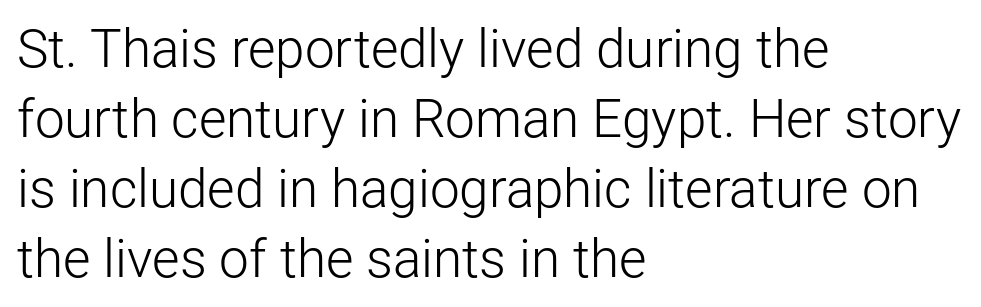
Does the copy run flush right? No — it runs flush left. Classification — sans serif. The typeface has the unassuming heft of standard copy or less. Plain, unruled lines of type.
